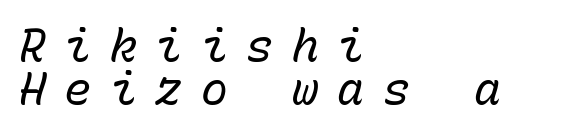
{"italic": "yes", "lean": "right", "slant_degrees": 15, "bold": "no", "weight": "regular", "width": "normal", "stroke_contrast": "low", "x_height": "medium", "monospaced": "yes", "underline": "no", "align": "left", "line_spacing": "tight", "line_spacing_ratio": 0.96, "letter_spacing": "wide", "letter_spacing_em": 0.41, "glyph_px": 45}
